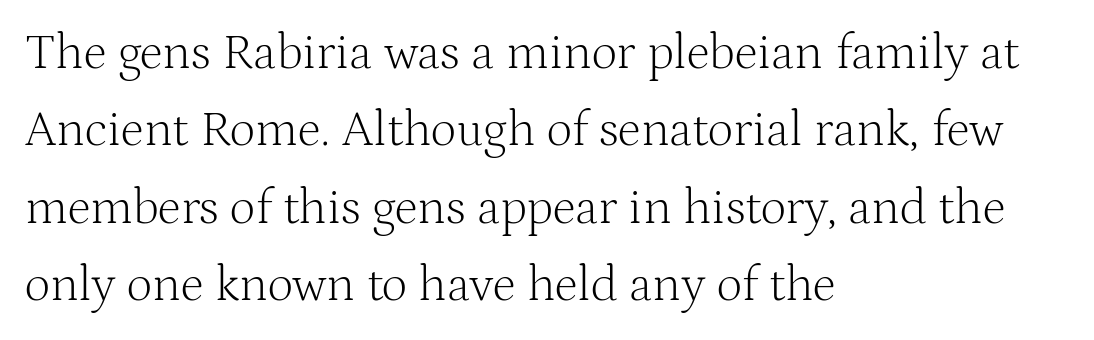
{"serif": "yes", "italic": "no", "bold": "no", "weight": "light", "width": "normal", "stroke_contrast": "medium", "x_height": "medium", "monospaced": "no", "underline": "no", "align": "left", "line_spacing": "normal", "line_spacing_ratio": 1.55, "letter_spacing": "normal", "letter_spacing_em": 0.0, "glyph_px": 50}
